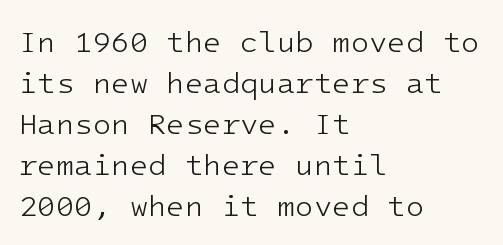
Summary of weight: not heavy and not bold. The type family on display is of the sans-serif kind. Regular leading. The type sits square on the baseline with zero lean. The passage shown is typed in a monospace face where columns stay perfectly aligned. Spacing between characters is what you'd get straight out of the box.
